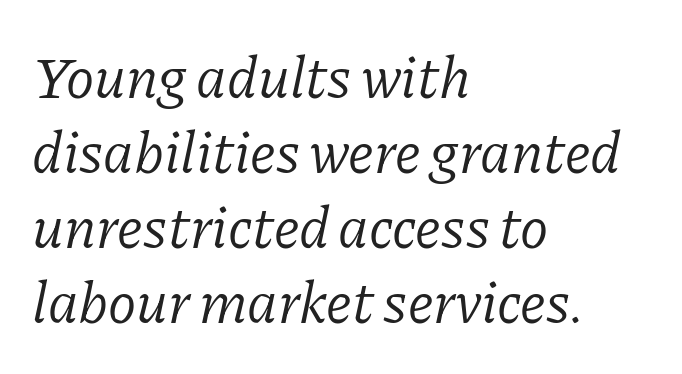
The image shows 59 px light serif type, italic (leaning right); set left-aligned, normal line spacing (1.27x), normal letter spacing, not underlined; low stroke contrast and a medium x-height.
